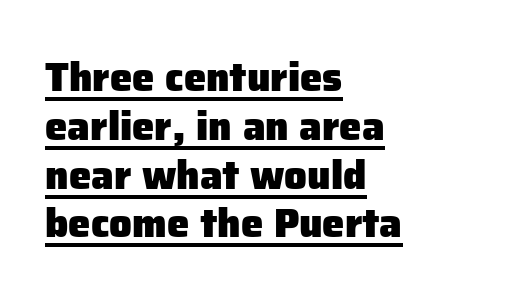
The image shows 40 px heavy sans-serif type, upright; set left-aligned, line spacing 1.22x, normal letter spacing, underlined; low stroke contrast and a medium x-height.
